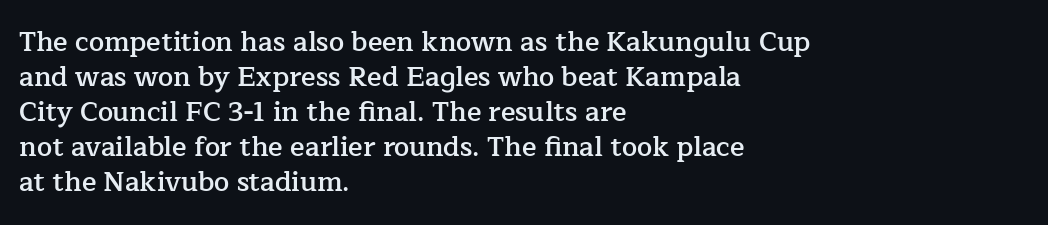
The image shows 27 px text type, upright; set left-aligned, normal line spacing (1.3x), normal letter spacing, not underlined.
